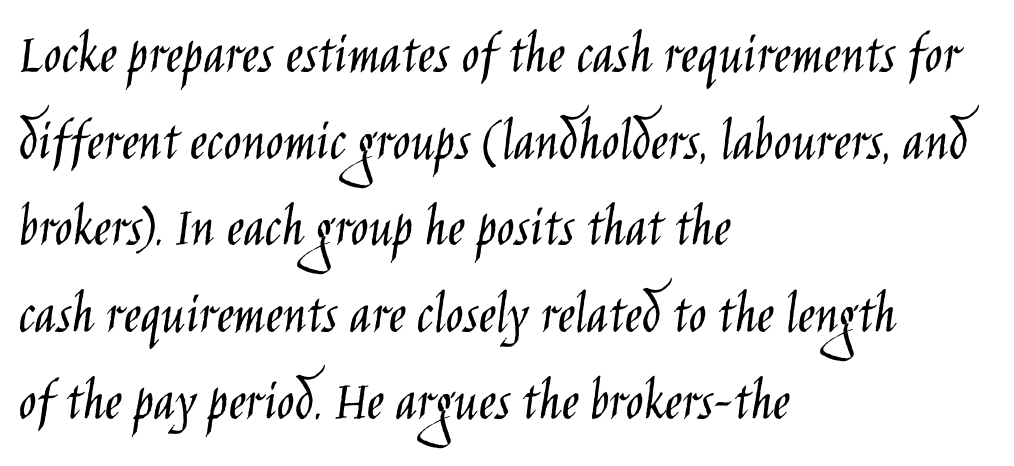
{"serif": "no", "bold": "no", "weight": "light", "width": "condensed", "stroke_contrast": "low", "x_height": "large", "monospaced": "no", "underline": "no", "align": "left", "line_spacing": "normal", "line_spacing_ratio": 1.47, "letter_spacing": "normal", "letter_spacing_em": 0.0, "glyph_px": 59}
